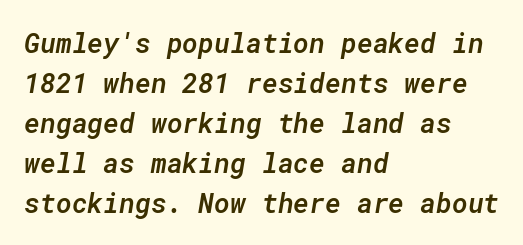
The image shows 27 px text type, italic (leaning right); set left-aligned, normal line spacing (1.48x), normal letter spacing, not underlined.
